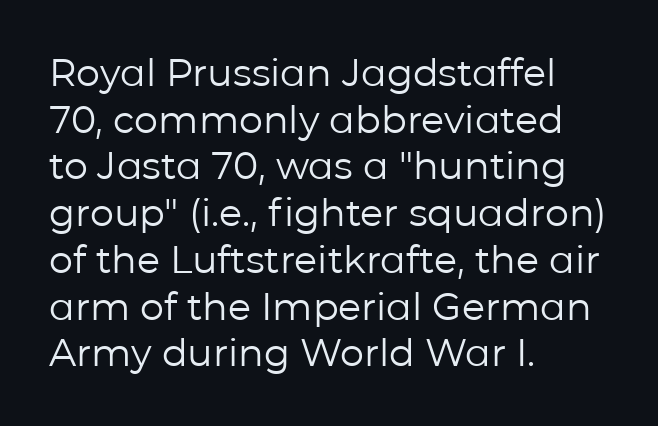
Q: Is the text bold? A: No.
Q: Is the text italic (slanted)? A: No, it is upright.
Q: Is the typeface a serif or a sans-serif typeface? A: Sans-serif.
Q: Is the text underlined? A: No.
Q: How is the paragraph aligned? A: Left-aligned.
Q: Is the spacing between letters normal or unusually wide? A: Normal.
Q: Width (condensed, normal, or wide)? A: Normal.
Q: Stroke contrast? A: Low.
Q: x-height? A: Medium.
Q: Monospaced? A: No.
